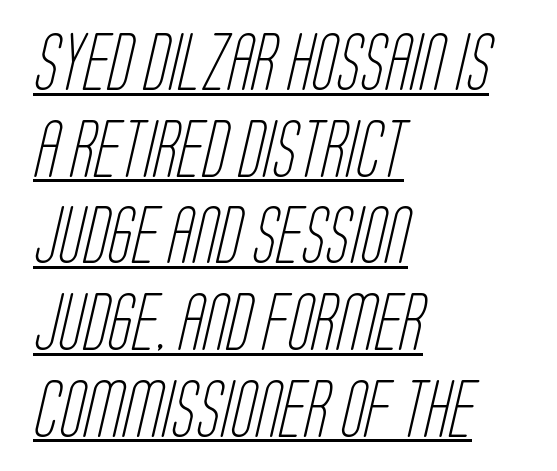
{"serif": "no", "bold": "no", "weight": "light", "width": "condensed", "stroke_contrast": "low", "x_height": "large", "monospaced": "no", "underline": "yes", "align": "left", "line_spacing": "normal", "line_spacing_ratio": 1.52, "letter_spacing": "normal", "letter_spacing_em": 0.0, "glyph_px": 57}
